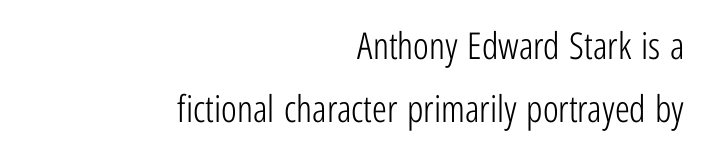
{"serif": "no", "italic": "no", "bold": "no", "weight": "light", "width": "condensed", "stroke_contrast": "low", "x_height": "medium", "monospaced": "no", "underline": "no", "align": "right", "line_spacing": "normal", "line_spacing_ratio": 1.7, "letter_spacing": "normal", "letter_spacing_em": 0.0, "glyph_px": 37}
